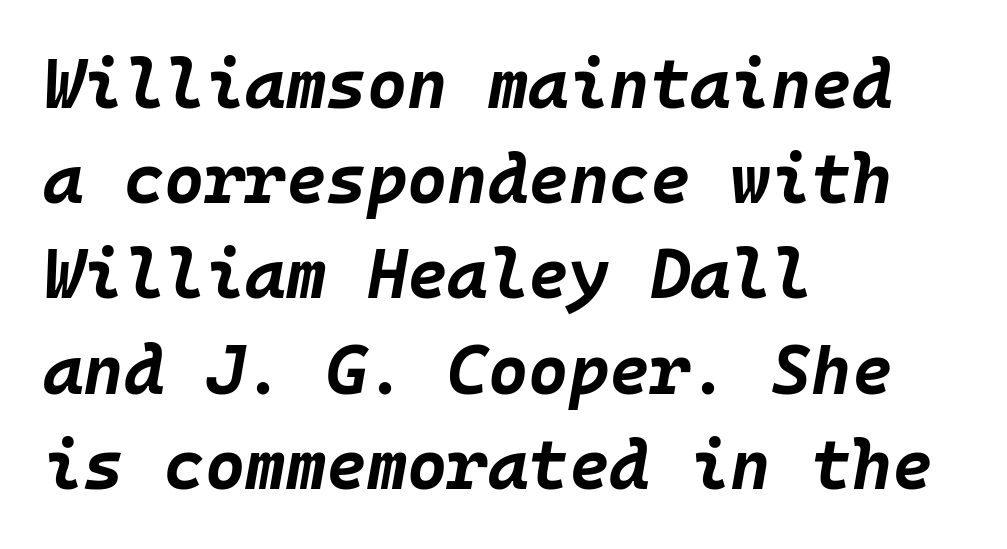
The image shows 69 px bold type, italic (leaning right), monospaced; set left-aligned, normal line spacing (1.38x), normal letter spacing, not underlined; low stroke contrast and a large x-height.
